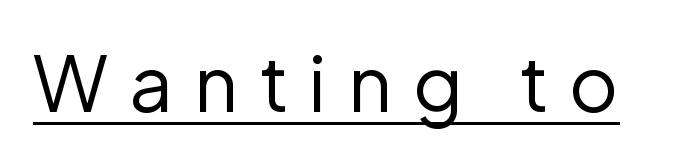
The image shows 76 px regular-weight sans-serif type, upright; set unusually wide letter spacing (+0.28 em), underlined; low stroke contrast and a medium x-height.
